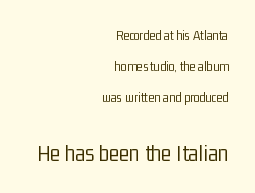
The lettering stays uniformly vertical, giving the passage a roman look. Check the space under the baseline: it is left empty. Students, observe: this is what heavily led, spacious text looks like. Does the copy run flush right? Yes — the right margin is perfectly even. No extra ink here — the face is not bold.
